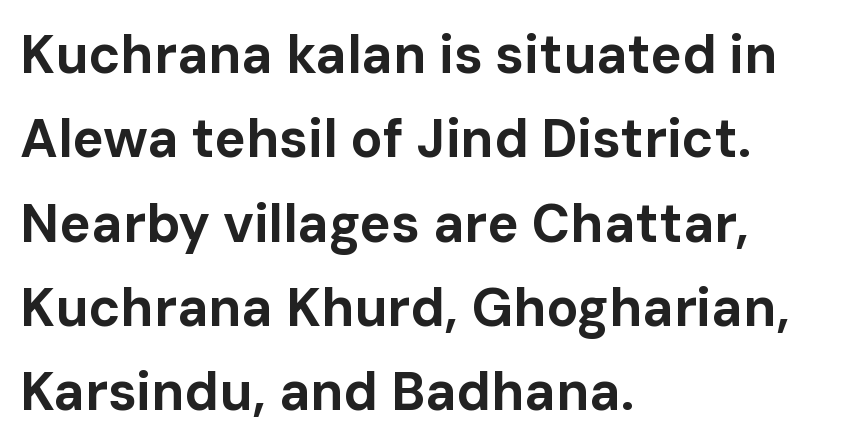
{"serif": "no", "italic": "no", "bold": "yes", "weight": "bold", "width": "normal", "stroke_contrast": "low", "x_height": "medium", "monospaced": "no", "underline": "no", "align": "left", "line_spacing": "normal", "line_spacing_ratio": 1.59, "letter_spacing": "normal", "letter_spacing_em": 0.0, "glyph_px": 53}
